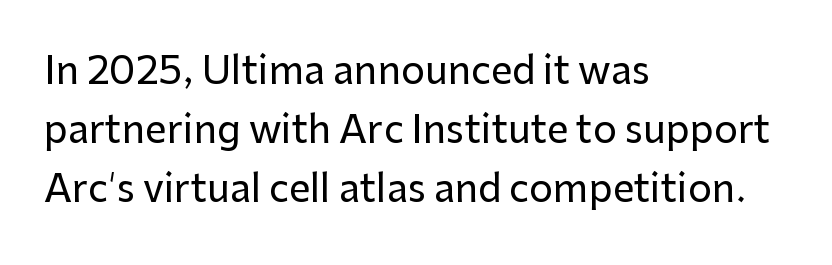
Q: Is the text italic (slanted)? A: No, it is upright.
Q: Is the typeface a serif or a sans-serif typeface? A: Sans-serif.
Q: Is the text underlined? A: No.
Q: How is the paragraph aligned? A: Left-aligned.
Q: Is the spacing between letters normal or unusually wide? A: Normal.
Q: Is the spacing between lines tight, normal or loose? A: Normal.
Q: Width (condensed, normal, or wide)? A: Normal.
Q: Stroke contrast? A: Low.
Q: x-height? A: Medium.
Q: Monospaced? A: No.
